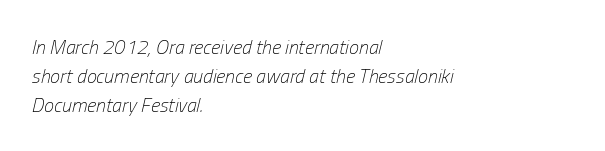
The cut favours lightness, reaching ordinary text weight at its darkest. A classic flush-left, rag-right setting is used for this passage. Does the lettering tilt? It does — this is italic. Standard letterfit; no display-style spreading of the glyphs. Underlining? Definitely not there. The rows are spaced the way most documents space them.
